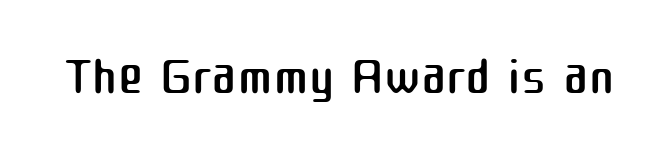
What kind of face is this? One without serifs — a sans. Anything drawn beneath the words? Only blank space. There is no visible air inserted between adjacent glyphs. The axis of the letterforms is exactly vertical. The typesetting does not lean heavy: it is not bold. The passage shown is typed in a proportional face where columns would drift.
